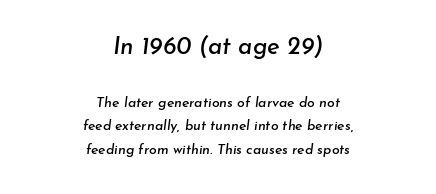
Q: Is the text italic (slanted)? A: Yes, it leans right by about 7 degrees.
Q: Is the text underlined? A: No.
Q: How is the paragraph aligned? A: Centered.
Q: Is the spacing between letters normal or unusually wide? A: Normal.
Q: Is the spacing between lines tight, normal or loose? A: Normal.
Q: Which block of text is set in a larger size, the first (top) or the second (bottom)? A: The first (top) one.
